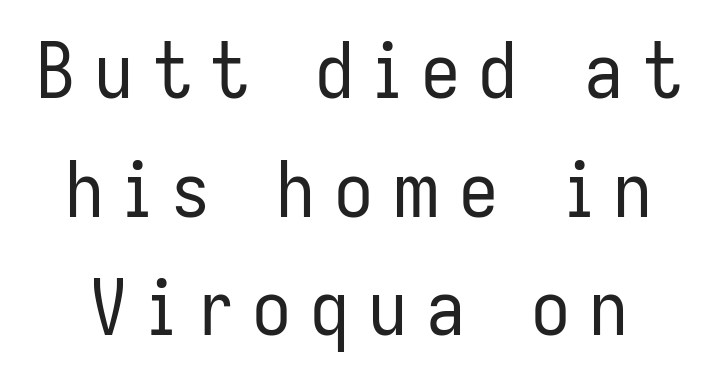
The axis of the letterforms is exactly vertical. You can tell from the bare stems that sans-serif type was used. How would I describe the line gaps? Plain and ordinary. The line texture is sparse and dotted thanks to wide tracking.
